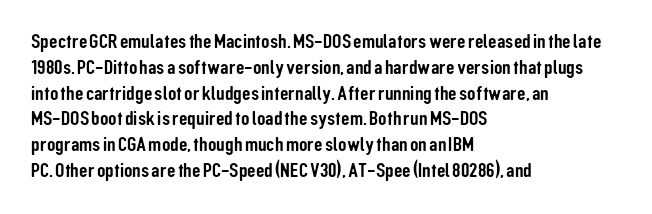
Underline: absent. This rendering uses left alignment, leaving the right contour irregular. A typesetter would mark this as roman, not italic. In terms of letterspacing, this is plain default setting.
